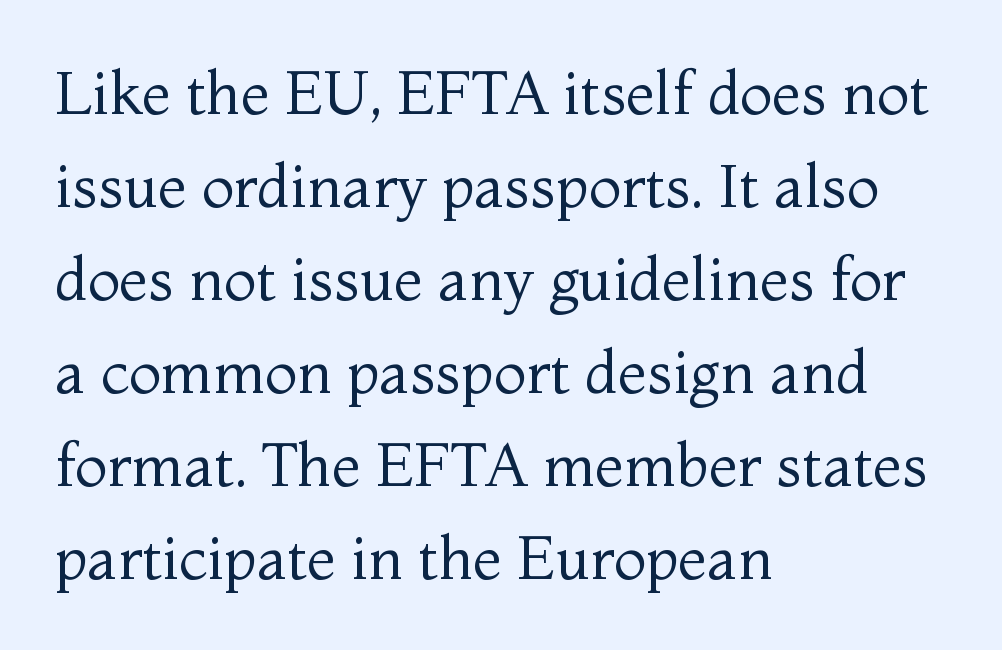
Q: Is the text bold? A: No.
Q: Is the text italic (slanted)? A: No, it is upright.
Q: Is the typeface a serif or a sans-serif typeface? A: Serif.
Q: Is the text underlined? A: No.
Q: How is the paragraph aligned? A: Left-aligned.
Q: Is the spacing between letters normal or unusually wide? A: Normal.
Q: Is the spacing between lines tight, normal or loose? A: Normal.
Q: Width (condensed, normal, or wide)? A: Normal.
Q: Stroke contrast? A: Medium.
Q: x-height? A: Medium.
Q: Monospaced? A: No.
